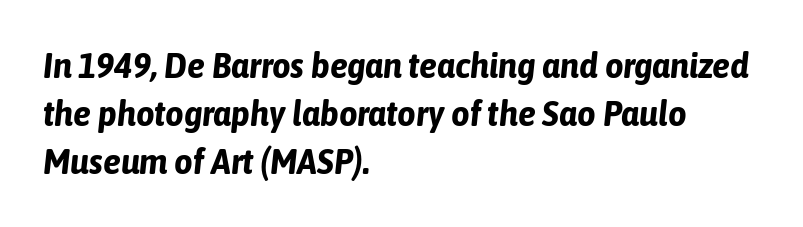
Q: Is the text bold? A: Yes.
Q: Is the text italic (slanted)? A: Yes, it leans right by about 6 degrees.
Q: Is the text underlined? A: No.
Q: How is the paragraph aligned? A: Left-aligned.
Q: Is the spacing between letters normal or unusually wide? A: Normal.
Q: Is the spacing between lines tight, normal or loose? A: Normal.
Q: Width (condensed, normal, or wide)? A: Condensed.
Q: Stroke contrast? A: Low.
Q: x-height? A: Medium.
Q: Monospaced? A: No.
